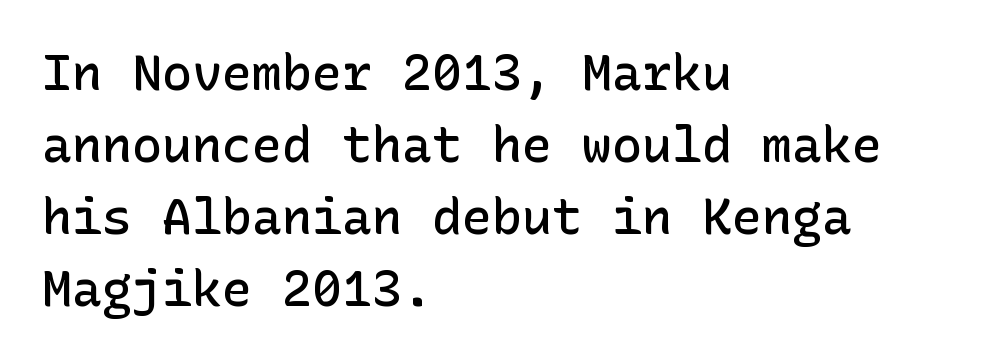
Q: Is the text bold? A: Semi-bold.
Q: Is the text italic (slanted)? A: No, it is upright.
Q: Is the typeface a serif or a sans-serif typeface? A: Sans-serif.
Q: Is the text underlined? A: No.
Q: How is the paragraph aligned? A: Left-aligned.
Q: Is the spacing between letters normal or unusually wide? A: Normal.
Q: Is the spacing between lines tight, normal or loose? A: Normal.
Q: Width (condensed, normal, or wide)? A: Normal.
Q: Stroke contrast? A: Low.
Q: x-height? A: Medium.
